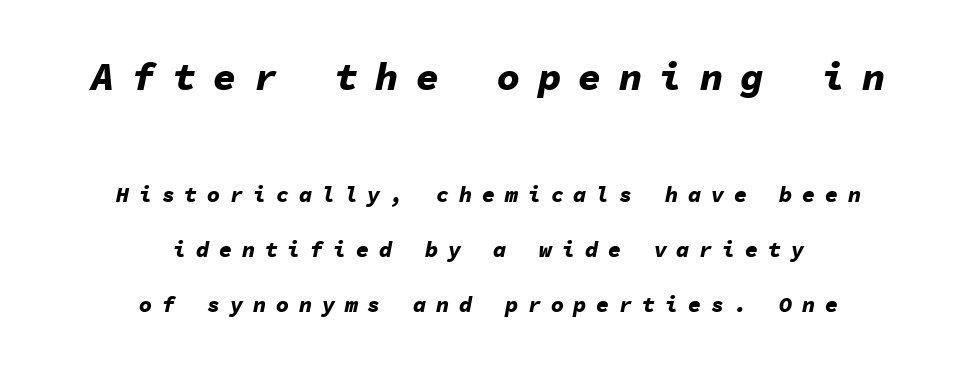
Q: Is the text bold? A: Yes.
Q: Is the text italic (slanted)? A: Yes, it leans right by about 11 degrees.
Q: Is the text underlined? A: No.
Q: How is the paragraph aligned? A: Centered.
Q: Is the spacing between letters normal or unusually wide? A: Unusually wide.
Q: Is the spacing between lines tight, normal or loose? A: Loose.
Q: Which block of text is set in a larger size, the first (top) or the second (bottom)? A: The first (top) one.
Q: Width (condensed, normal, or wide)? A: Normal.
Q: Stroke contrast? A: Low.
Q: x-height? A: Medium.
Q: Monospaced? A: Yes.
